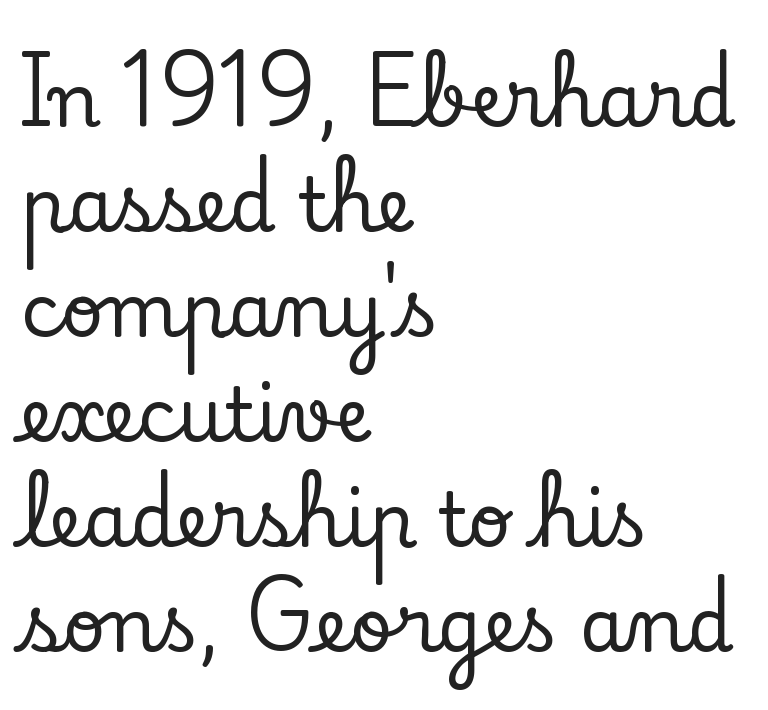
A typesetter would call this zero additional tracking. A typesetter would call this leading conventional body-copy spacing. Does the copy run flush right? No — it runs flush left. Descender tails drop into unmarked territory.
